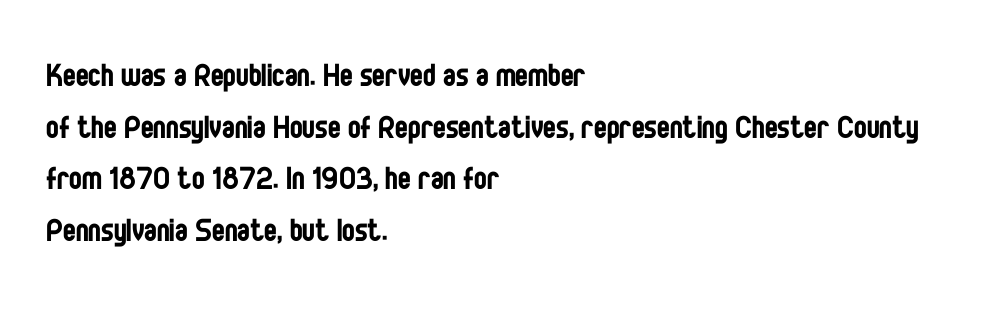
Q: Is the text bold? A: No.
Q: Is the text italic (slanted)? A: No, it is upright.
Q: Is the typeface a serif or a sans-serif typeface? A: Sans-serif.
Q: Is the text underlined? A: No.
Q: How is the paragraph aligned? A: Left-aligned.
Q: Is the spacing between letters normal or unusually wide? A: Normal.
Q: Is the spacing between lines tight, normal or loose? A: Normal.
Q: Width (condensed, normal, or wide)? A: Condensed.
Q: Stroke contrast? A: Low.
Q: x-height? A: Large.
Q: Monospaced? A: No.
